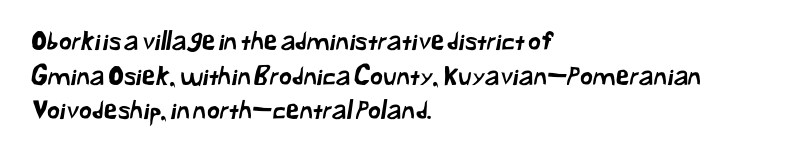
Q: Is the text underlined? A: No.
Q: How is the paragraph aligned? A: Left-aligned.
Q: Is the spacing between letters normal or unusually wide? A: Normal.
Q: Is the spacing between lines tight, normal or loose? A: Normal.
